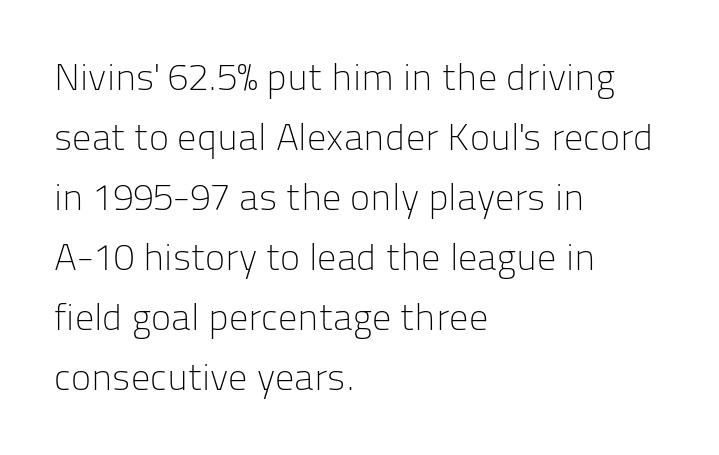
{"serif": "no", "italic": "no", "bold": "no", "weight": "light", "width": "normal", "stroke_contrast": "low", "x_height": "medium", "monospaced": "no", "underline": "no", "align": "left", "line_spacing": "normal", "line_spacing_ratio": 1.58, "letter_spacing": "normal", "letter_spacing_em": 0.0, "glyph_px": 38}
